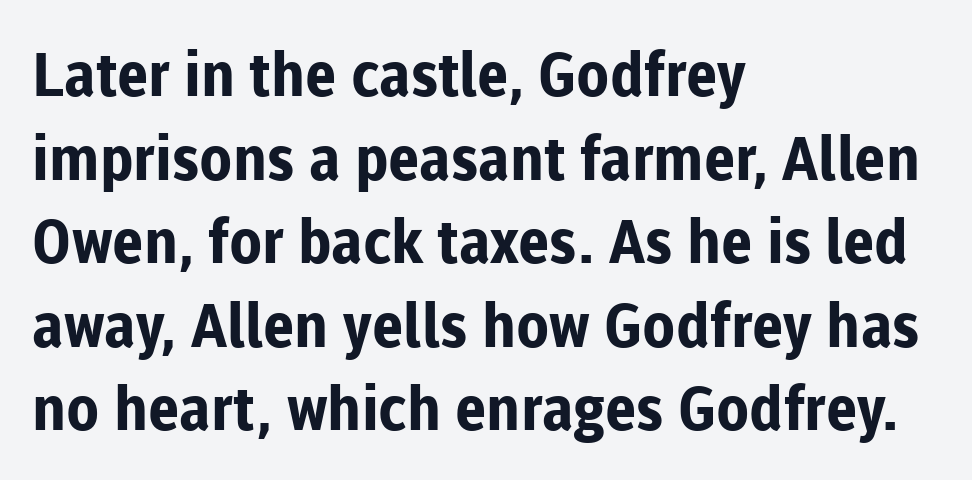
Is this a fixed-width face? No — the glyphs have proportional, varying widths. Underlining? Definitely not there. Note: no serifs on the glyphs. Posture: vertical. Interline gaps are of average width in this sample. Is the block centered? No — it sits flush against the left margin.
